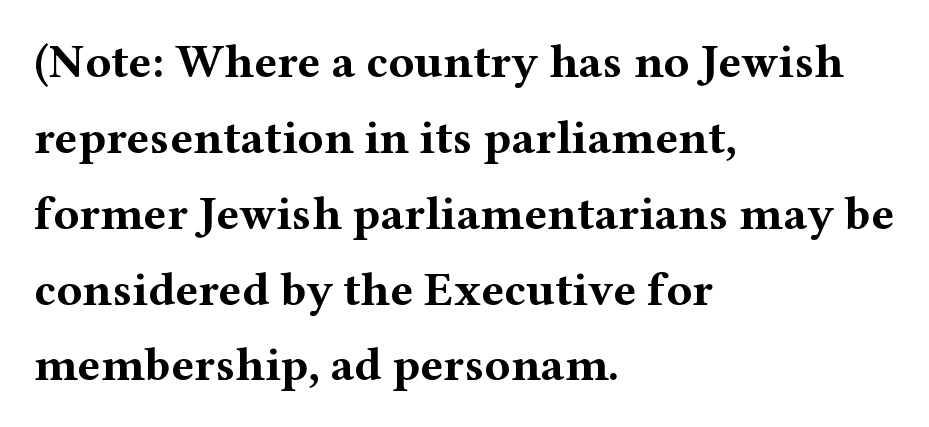
Q: Is the text bold? A: Yes.
Q: Is the text italic (slanted)? A: No, it is upright.
Q: Is the typeface a serif or a sans-serif typeface? A: Serif.
Q: Is the text underlined? A: No.
Q: How is the paragraph aligned? A: Left-aligned.
Q: Is the spacing between letters normal or unusually wide? A: Normal.
Q: Is the spacing between lines tight, normal or loose? A: Normal.
Q: Width (condensed, normal, or wide)? A: Wide.
Q: Stroke contrast? A: Medium.
Q: x-height? A: Medium.
Q: Monospaced? A: No.
